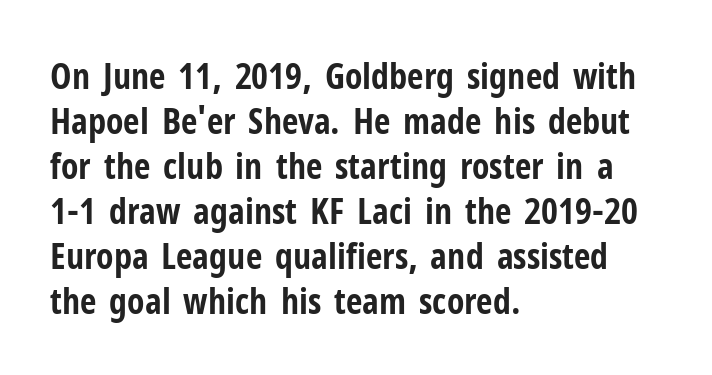
Q: Is the text bold? A: Yes.
Q: Is the text italic (slanted)? A: No, it is upright.
Q: Is the typeface a serif or a sans-serif typeface? A: Sans-serif.
Q: Is the text underlined? A: No.
Q: How is the paragraph aligned? A: Left-aligned.
Q: Is the spacing between letters normal or unusually wide? A: Normal.
Q: Is the spacing between lines tight, normal or loose? A: Normal.
Q: Width (condensed, normal, or wide)? A: Condensed.
Q: Stroke contrast? A: Low.
Q: x-height? A: Medium.
Q: Monospaced? A: No.
